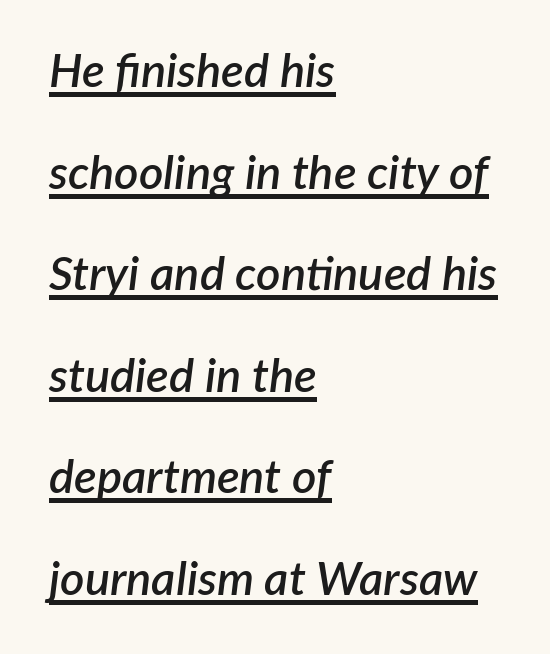
Q: Is the text bold? A: Semi-bold.
Q: Is the text italic (slanted)? A: Yes, it leans right by about 7 degrees.
Q: Is the text underlined? A: Yes.
Q: How is the paragraph aligned? A: Left-aligned.
Q: Is the spacing between letters normal or unusually wide? A: Normal.
Q: Is the spacing between lines tight, normal or loose? A: Loose.
Q: Width (condensed, normal, or wide)? A: Normal.
Q: Stroke contrast? A: Low.
Q: x-height? A: Medium.
Q: Monospaced? A: No.
